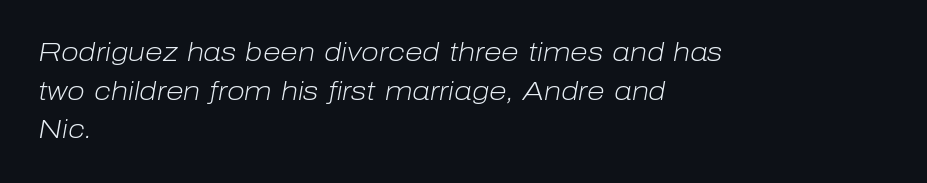
Q: Is the text bold? A: No.
Q: Is the text italic (slanted)? A: Yes, it leans right by about 10 degrees.
Q: Is the text underlined? A: No.
Q: How is the paragraph aligned? A: Left-aligned.
Q: Is the spacing between letters normal or unusually wide? A: Normal.
Q: Is the spacing between lines tight, normal or loose? A: Normal.
